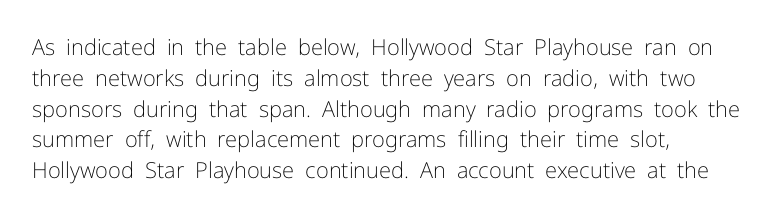
Q: Is the text bold? A: No.
Q: Is the text italic (slanted)? A: No, it is upright.
Q: Is the text underlined? A: No.
Q: How is the paragraph aligned? A: Left-aligned.
Q: Is the spacing between letters normal or unusually wide? A: Normal.
Q: Is the spacing between lines tight, normal or loose? A: Normal.
